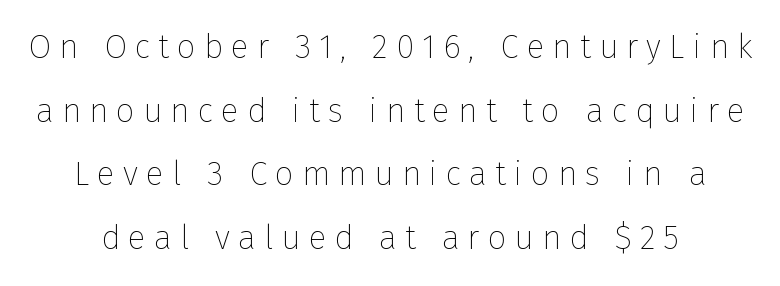
The strip under each line holds only bare page. A typesetter would label this face a sans. The type sits square on the baseline with zero lean. The tracking reads as deliberately expanded to a designer's eye. Is this a fixed-width face? No — the glyphs have proportional, varying widths. The characters are drawn with everyday or finer stroke widths.
